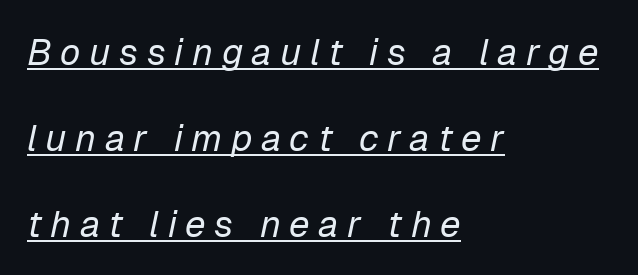
{"italic": "yes", "lean": "right", "slant_degrees": 12, "bold": "no", "weight": "regular", "width": "normal", "stroke_contrast": "low", "x_height": "medium", "monospaced": "no", "underline": "yes", "align": "left", "line_spacing": "loose", "line_spacing_ratio": 2.32, "letter_spacing": "wide", "letter_spacing_em": 0.23, "glyph_px": 37}
